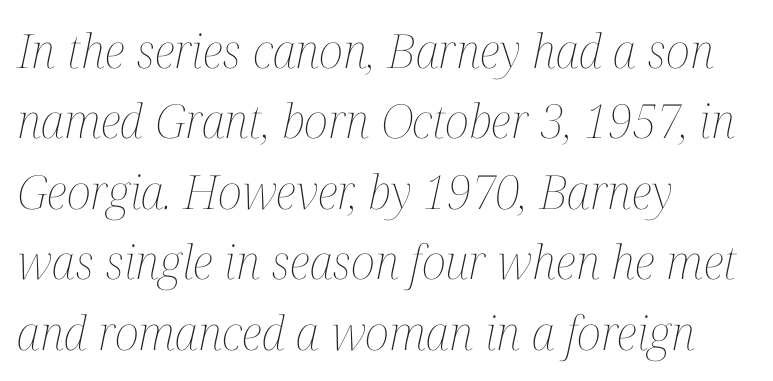
{"italic": "yes", "lean": "right", "slant_degrees": 12, "bold": "no", "weight": "thin", "width": "condensed", "stroke_contrast": "medium", "x_height": "medium", "monospaced": "no", "underline": "no", "align": "left", "line_spacing": "normal", "line_spacing_ratio": 1.5, "letter_spacing": "normal", "letter_spacing_em": 0.0, "glyph_px": 47}
